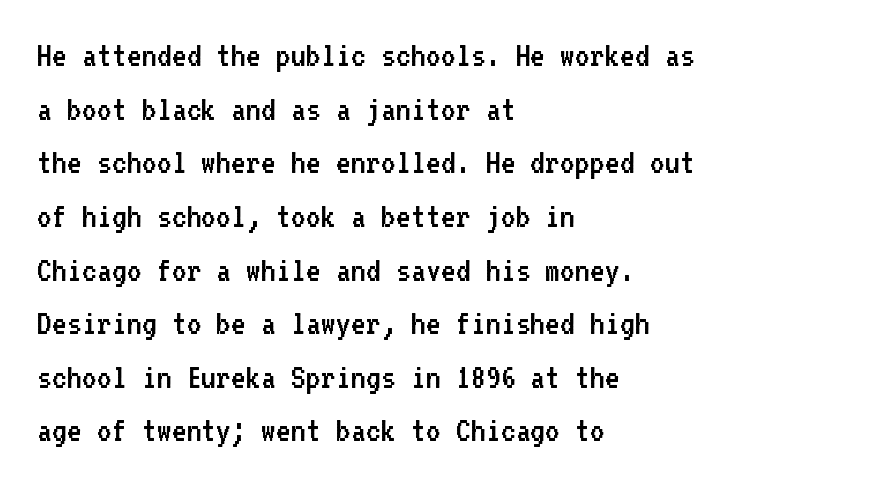
Q: Is the text bold? A: No.
Q: Is the text italic (slanted)? A: No, it is upright.
Q: Is the typeface a serif or a sans-serif typeface? A: Sans-serif.
Q: Is the text underlined? A: No.
Q: How is the paragraph aligned? A: Left-aligned.
Q: Is the spacing between letters normal or unusually wide? A: Normal.
Q: Is the spacing between lines tight, normal or loose? A: Normal.
Q: Width (condensed, normal, or wide)? A: Normal.
Q: Stroke contrast? A: Low.
Q: x-height? A: Medium.
Q: Monospaced? A: Yes.
